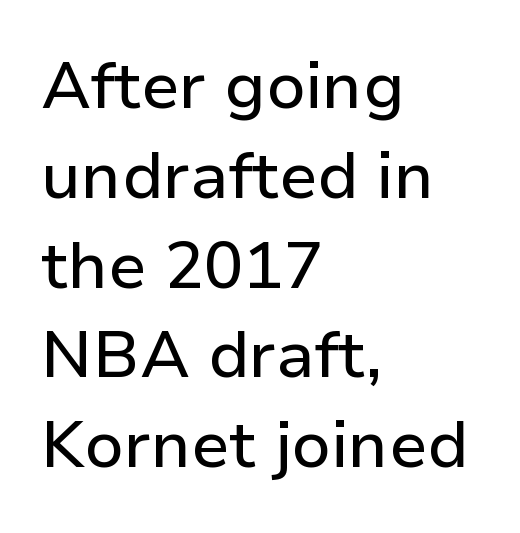
{"serif": "no", "italic": "no", "width": "normal", "stroke_contrast": "low", "x_height": "medium", "monospaced": "no", "underline": "no", "align": "left", "line_spacing": "normal", "line_spacing_ratio": 1.36, "letter_spacing": "normal", "letter_spacing_em": 0.0, "glyph_px": 66}
